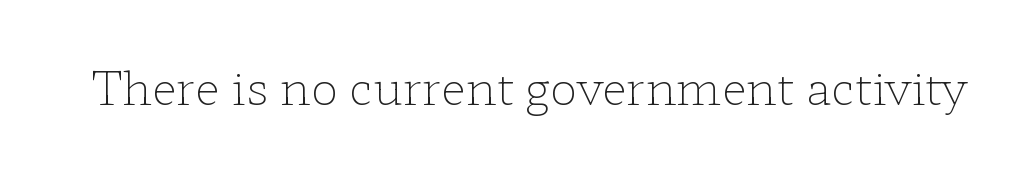
{"serif": "yes", "italic": "no", "bold": "no", "weight": "light", "width": "wide", "stroke_contrast": "low", "x_height": "medium", "monospaced": "no", "underline": "no", "letter_spacing": "normal", "letter_spacing_em": 0.0, "glyph_px": 46}
